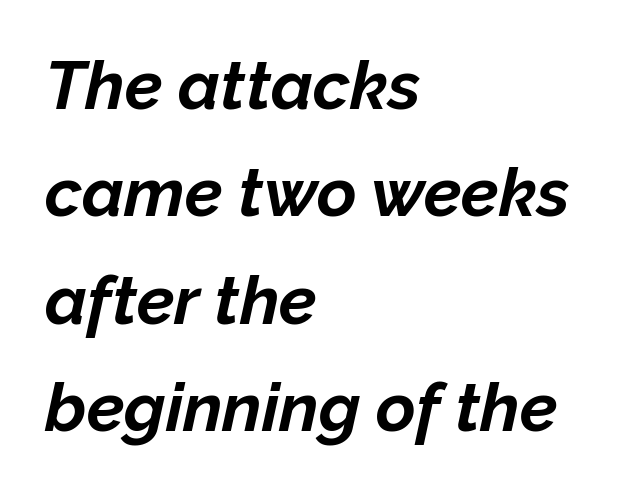
{"italic": "yes", "lean": "right", "slant_degrees": 12, "bold": "yes", "weight": "bold", "width": "normal", "stroke_contrast": "low", "x_height": "medium", "monospaced": "no", "underline": "no", "align": "left", "line_spacing": "normal", "line_spacing_ratio": 1.58, "letter_spacing": "normal", "letter_spacing_em": 0.0, "glyph_px": 68}
